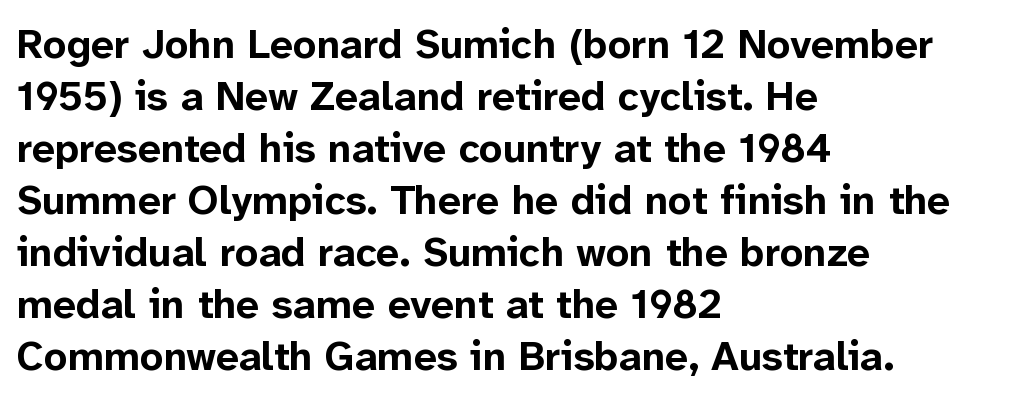
{"serif": "no", "italic": "no", "bold": "yes", "weight": "bold", "width": "normal", "stroke_contrast": "low", "x_height": "medium", "monospaced": "no", "underline": "no", "align": "left", "line_spacing": "normal", "line_spacing_ratio": 1.27, "letter_spacing": "normal", "letter_spacing_em": 0.0, "glyph_px": 41}
